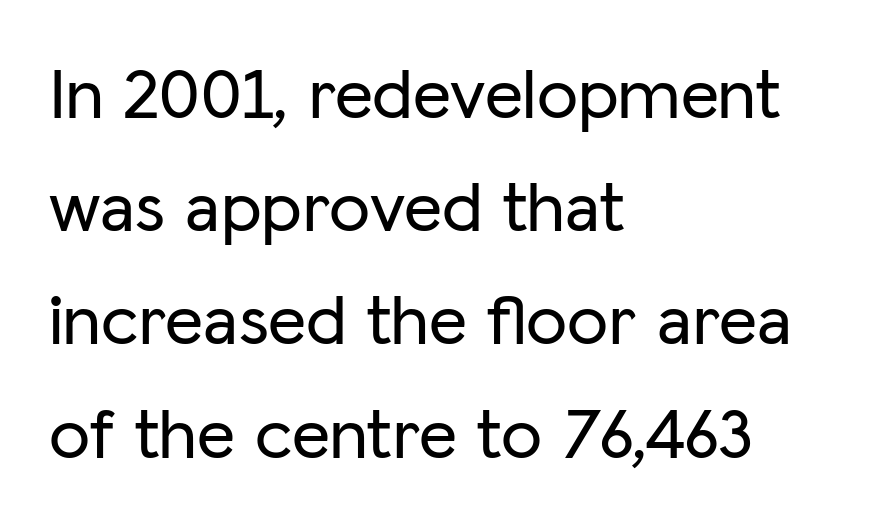
Q: Is the text italic (slanted)? A: No, it is upright.
Q: Is the typeface a serif or a sans-serif typeface? A: Sans-serif.
Q: Is the text underlined? A: No.
Q: How is the paragraph aligned? A: Left-aligned.
Q: Is the spacing between letters normal or unusually wide? A: Normal.
Q: Is the spacing between lines tight, normal or loose? A: Normal.
Q: Width (condensed, normal, or wide)? A: Normal.
Q: Stroke contrast? A: Low.
Q: x-height? A: Medium.
Q: Monospaced? A: No.
